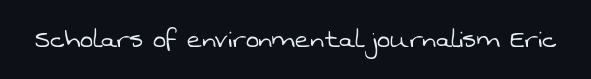
Weight: regular or lighter. Characters follow at the spacing the type designer built in. You can tell from the bare stems that sans-serif type was used. Only glyphs here, with clear space below each row. Here the designer chose a conventional face with non-uniform glyph widths.
